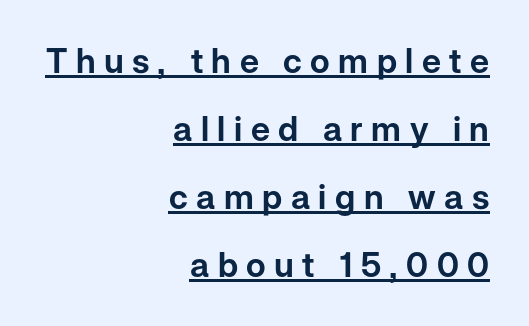
The image shows 34 px sans-serif type, upright; set right-aligned, loose line spacing (2.0x), unusually wide letter spacing (+0.25 em), underlined; low stroke contrast and a medium x-height.
